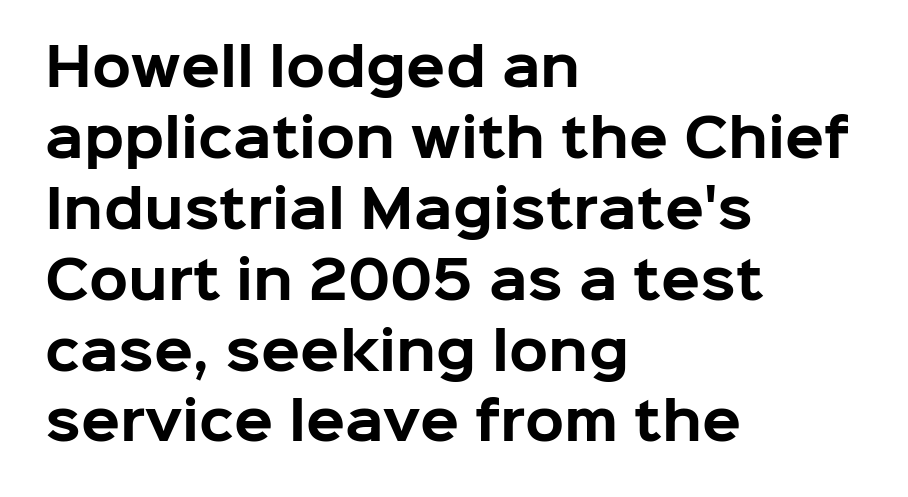
{"serif": "no", "italic": "no", "bold": "yes", "weight": "bold", "width": "normal", "stroke_contrast": "low", "x_height": "medium", "monospaced": "no", "underline": "no", "align": "left", "line_spacing": "normal", "line_spacing_ratio": 1.39, "letter_spacing": "normal", "letter_spacing_em": 0.0, "glyph_px": 51}
